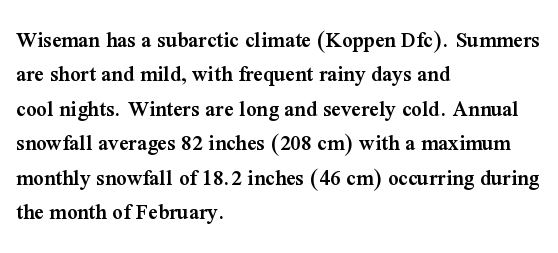
Q: Is the text bold? A: Semi-bold.
Q: Is the text italic (slanted)? A: No, it is upright.
Q: Is the text underlined? A: No.
Q: How is the paragraph aligned? A: Left-aligned.
Q: Is the spacing between letters normal or unusually wide? A: Normal.
Q: Is the spacing between lines tight, normal or loose? A: Normal.
